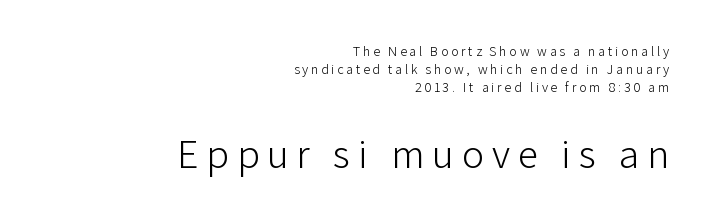
Q: Is the text bold? A: No.
Q: Is the text italic (slanted)? A: No, it is upright.
Q: Is the typeface a serif or a sans-serif typeface? A: Sans-serif.
Q: Is the text underlined? A: No.
Q: How is the paragraph aligned? A: Right-aligned.
Q: Is the spacing between lines tight, normal or loose? A: Normal.
Q: Which block of text is set in a larger size, the first (top) or the second (bottom)? A: The second (bottom) one.
Q: Width (condensed, normal, or wide)? A: Normal.
Q: Stroke contrast? A: Low.
Q: x-height? A: Medium.
Q: Monospaced? A: No.
